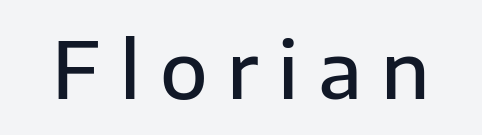
Style check: upright. Here the designer chose a conventional face with non-uniform glyph widths. A semibold gives these letters moderate extra thickness, short of bold. The line texture is sparse and dotted thanks to wide tracking.
